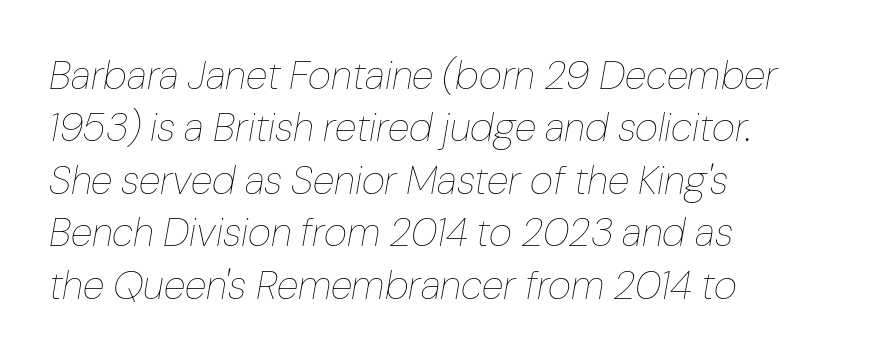
Q: Is the text bold? A: No.
Q: Is the text italic (slanted)? A: Yes, it leans right by about 10 degrees.
Q: Is the text underlined? A: No.
Q: How is the paragraph aligned? A: Left-aligned.
Q: Is the spacing between letters normal or unusually wide? A: Normal.
Q: Is the spacing between lines tight, normal or loose? A: Normal.
Q: Width (condensed, normal, or wide)? A: Normal.
Q: Stroke contrast? A: Low.
Q: x-height? A: Medium.
Q: Monospaced? A: No.
